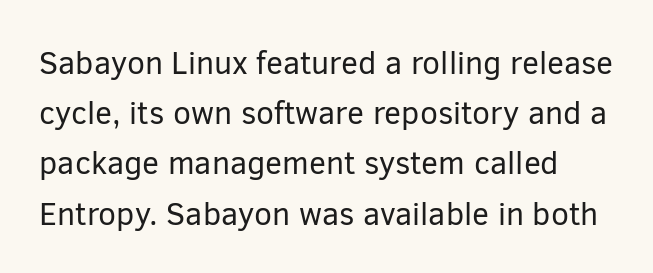
{"serif": "no", "italic": "no", "bold": "no", "weight": "regular", "width": "normal", "stroke_contrast": "low", "x_height": "medium", "monospaced": "no", "underline": "no", "line_spacing": "normal", "line_spacing_ratio": 1.57, "letter_spacing": "normal", "letter_spacing_em": 0.0, "glyph_px": 32}
